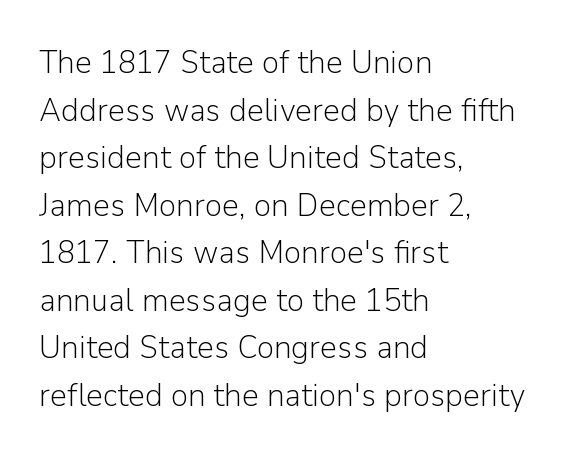
The designer went with a sans here, leaving each stem footless. A classic flush-left, rag-right setting is used for this passage. This rendering leaves character spacing at its baseline value. Here the designer chose a conventional face with non-uniform glyph widths. Every stem runs plumb, perpendicular to the baseline.
